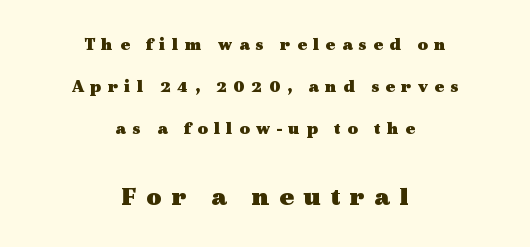
{"italic": "no", "bold": "yes", "underline": "no", "align": "center", "line_spacing": "loose", "line_spacing_ratio": 2.33, "letter_spacing": "wide", "letter_spacing_em": 0.35, "larger_block": "second", "size_ratio": 1.5, "glyph_px": 27}
